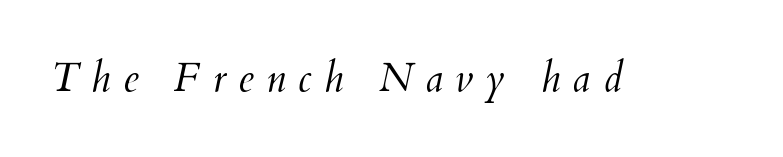
{"italic": "yes", "lean": "right", "slant_degrees": 12, "bold": "no", "weight": "light", "width": "normal", "stroke_contrast": "medium", "x_height": "small", "monospaced": "no", "underline": "no", "letter_spacing": "wide", "letter_spacing_em": 0.31, "glyph_px": 40}
